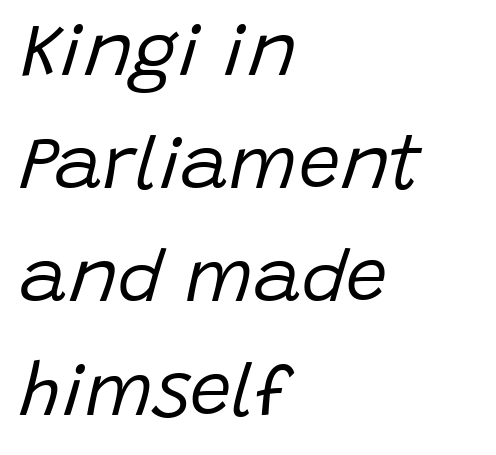
The rendering keeps characters at their native spacing. Quick note: interline space is typical. Any mark beneath the type? The region is blank. These lines were composed using italics. Is this a fixed-width face? No — the glyphs have proportional, varying widths.
